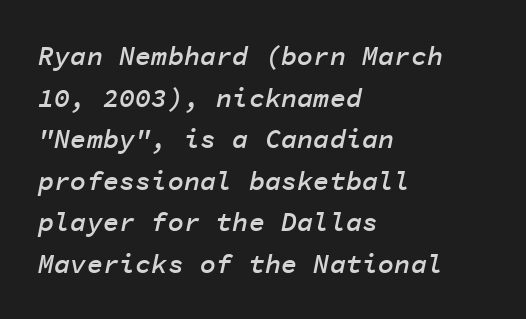
The image shows 27 px text type, italic (leaning right); set left-aligned, normal line spacing (1.54x), normal letter spacing, not underlined.
